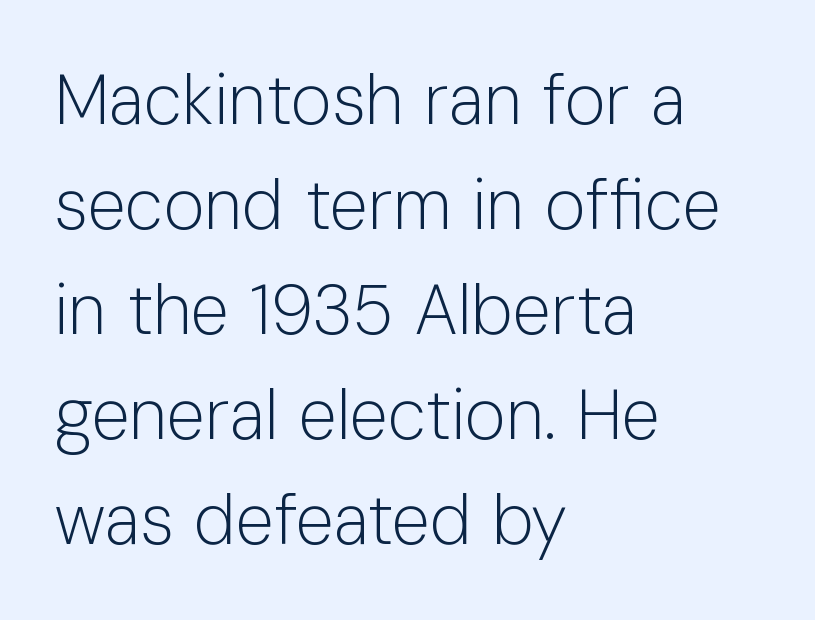
{"serif": "no", "italic": "no", "bold": "no", "weight": "light", "width": "normal", "stroke_contrast": "low", "x_height": "medium", "monospaced": "no", "underline": "no", "align": "left", "line_spacing": "normal", "line_spacing_ratio": 1.5, "letter_spacing": "normal", "letter_spacing_em": 0.0, "glyph_px": 70}
